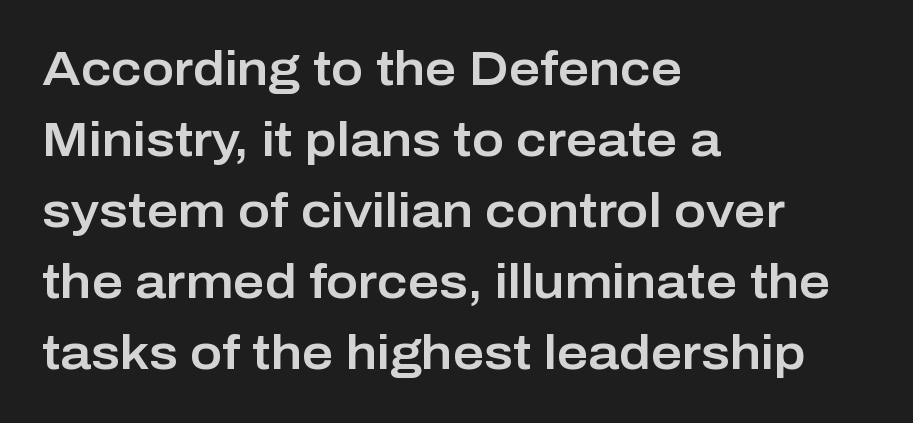
Q: Is the text italic (slanted)? A: No, it is upright.
Q: Is the typeface a serif or a sans-serif typeface? A: Sans-serif.
Q: Is the text underlined? A: No.
Q: How is the paragraph aligned? A: Left-aligned.
Q: Is the spacing between letters normal or unusually wide? A: Normal.
Q: Is the spacing between lines tight, normal or loose? A: Normal.
Q: Width (condensed, normal, or wide)? A: Normal.
Q: Stroke contrast? A: Low.
Q: x-height? A: Medium.
Q: Monospaced? A: No.
